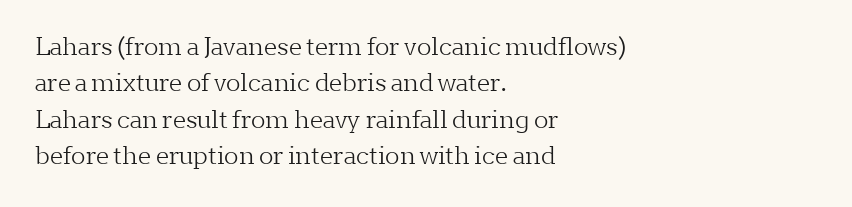
Q: Is the text bold? A: No.
Q: Is the text italic (slanted)? A: No, it is upright.
Q: Is the text underlined? A: No.
Q: How is the paragraph aligned? A: Left-aligned.
Q: Is the spacing between letters normal or unusually wide? A: Normal.
Q: Is the spacing between lines tight, normal or loose? A: Normal.
